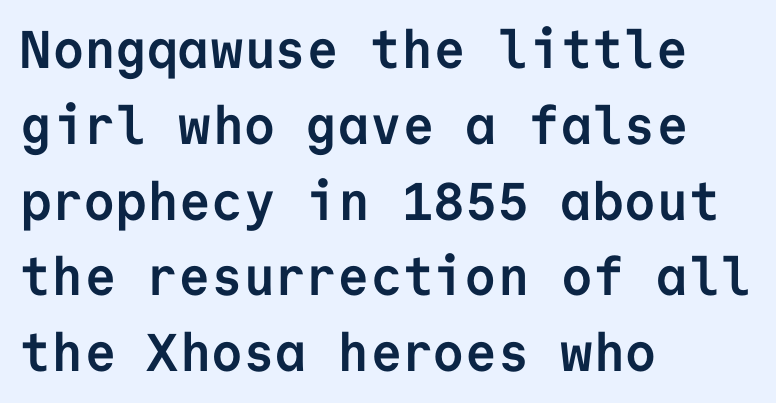
The image shows 53 px semibold sans-serif type, upright, monospaced; set left-aligned, normal line spacing (1.43x), normal letter spacing, not underlined; low stroke contrast and a medium x-height.
